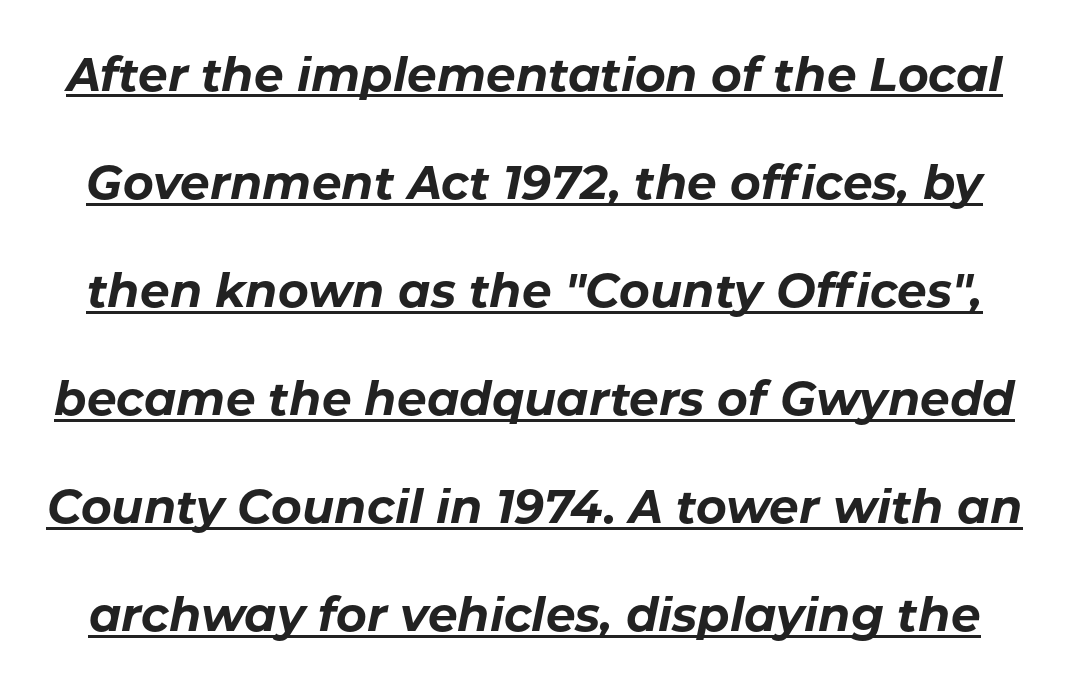
Q: Is the text bold? A: Yes.
Q: Is the text italic (slanted)? A: Yes, it leans right by about 11 degrees.
Q: Is the text underlined? A: Yes.
Q: Is the spacing between letters normal or unusually wide? A: Normal.
Q: Is the spacing between lines tight, normal or loose? A: Loose.
Q: Width (condensed, normal, or wide)? A: Normal.
Q: Stroke contrast? A: Low.
Q: x-height? A: Medium.
Q: Monospaced? A: No.
